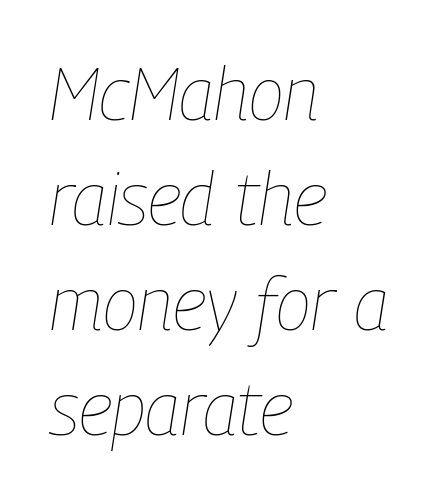
Q: Is the text bold? A: No.
Q: Is the text italic (slanted)? A: Yes, it leans right by about 9 degrees.
Q: Is the text underlined? A: No.
Q: How is the paragraph aligned? A: Left-aligned.
Q: Is the spacing between letters normal or unusually wide? A: Normal.
Q: Is the spacing between lines tight, normal or loose? A: Normal.
Q: Width (condensed, normal, or wide)? A: Condensed.
Q: Stroke contrast? A: Low.
Q: x-height? A: Medium.
Q: Monospaced? A: No.
